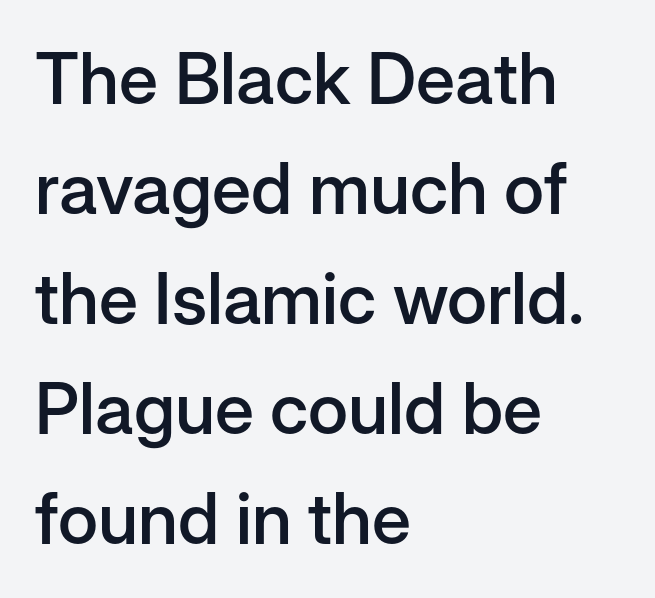
Q: Is the text bold? A: Semi-bold.
Q: Is the text italic (slanted)? A: No, it is upright.
Q: Is the typeface a serif or a sans-serif typeface? A: Sans-serif.
Q: Is the text underlined? A: No.
Q: How is the paragraph aligned? A: Left-aligned.
Q: Is the spacing between letters normal or unusually wide? A: Normal.
Q: Is the spacing between lines tight, normal or loose? A: Normal.
Q: Width (condensed, normal, or wide)? A: Normal.
Q: Stroke contrast? A: Low.
Q: x-height? A: Medium.
Q: Monospaced? A: No.
